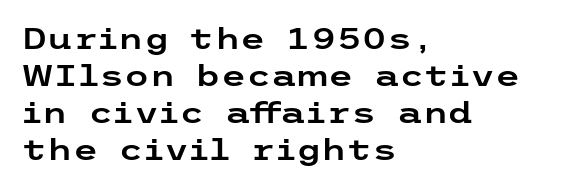
The image shows 29 px wide sans-serif type, upright; set left-aligned, normal line spacing (1.28x), normal letter spacing, not underlined; low stroke contrast and a medium x-height.
